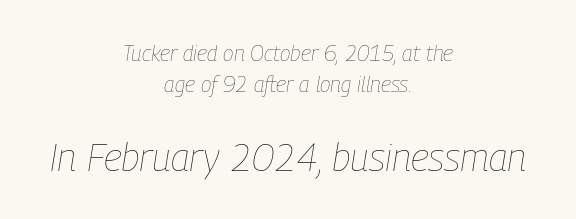
Q: Is the text bold? A: No.
Q: Is the text italic (slanted)? A: Yes, it leans right by about 9 degrees.
Q: Is the text underlined? A: No.
Q: How is the paragraph aligned? A: Centered.
Q: Is the spacing between letters normal or unusually wide? A: Normal.
Q: Is the spacing between lines tight, normal or loose? A: Normal.
Q: Which block of text is set in a larger size, the first (top) or the second (bottom)? A: The second (bottom) one.
Q: Width (condensed, normal, or wide)? A: Condensed.
Q: Stroke contrast? A: Low.
Q: x-height? A: Medium.
Q: Monospaced? A: No.
